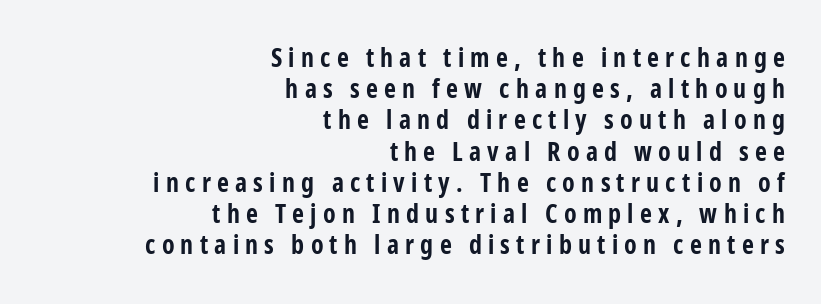
{"italic": "no", "bold": "yes", "underline": "no", "align": "right", "line_spacing_ratio": 1.2, "letter_spacing": "wide", "letter_spacing_em": 0.24, "glyph_px": 26}
